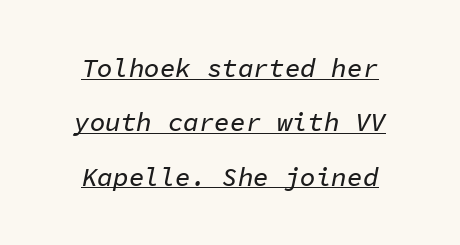
{"italic": "yes", "lean": "right", "slant_degrees": 11, "underline": "yes", "align": "center", "line_spacing": "loose", "line_spacing_ratio": 2.09, "letter_spacing": "normal", "letter_spacing_em": 0.0, "glyph_px": 26}
